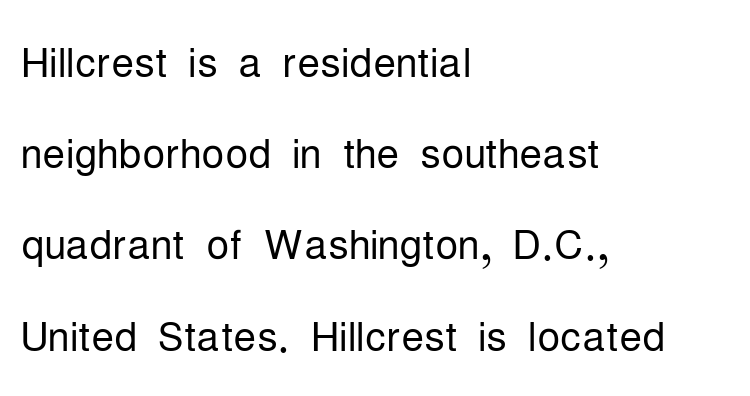
Q: Is the text bold? A: No.
Q: Is the text italic (slanted)? A: No, it is upright.
Q: Is the typeface a serif or a sans-serif typeface? A: Sans-serif.
Q: Is the text underlined? A: No.
Q: How is the paragraph aligned? A: Left-aligned.
Q: Is the spacing between letters normal or unusually wide? A: Normal.
Q: Is the spacing between lines tight, normal or loose? A: Normal.
Q: Width (condensed, normal, or wide)? A: Condensed.
Q: Stroke contrast? A: Low.
Q: x-height? A: Medium.
Q: Monospaced? A: No.
